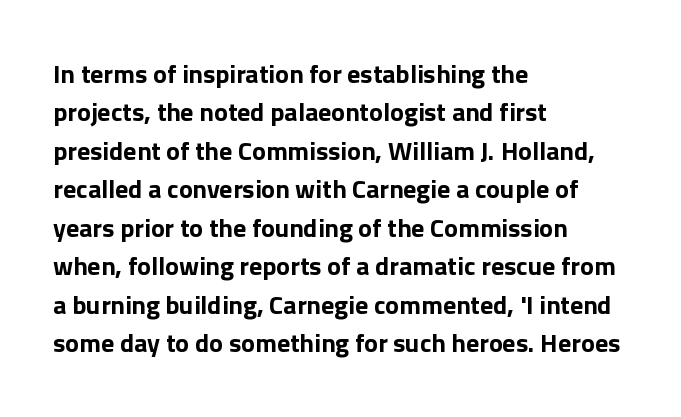
Q: Is the text bold? A: Yes.
Q: Is the text italic (slanted)? A: No, it is upright.
Q: Is the text underlined? A: No.
Q: How is the paragraph aligned? A: Left-aligned.
Q: Is the spacing between letters normal or unusually wide? A: Normal.
Q: Is the spacing between lines tight, normal or loose? A: Normal.
